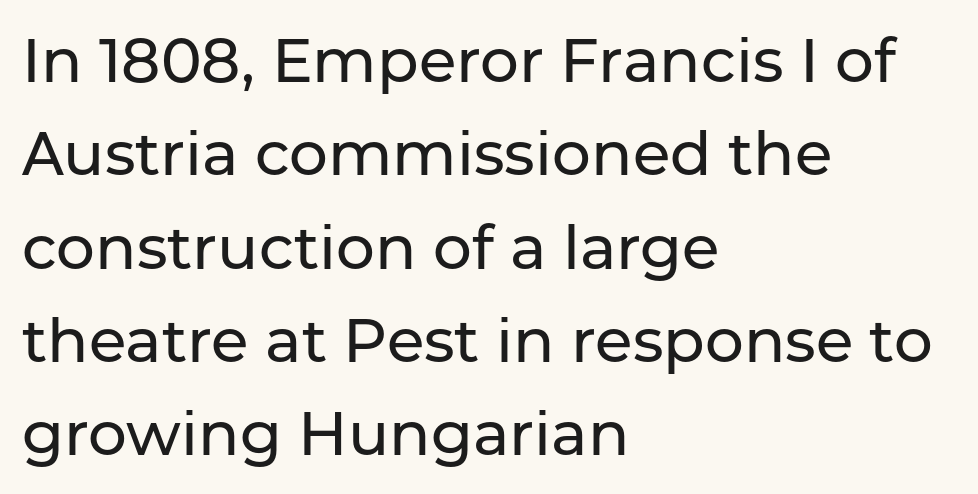
{"serif": "no", "italic": "no", "width": "normal", "stroke_contrast": "low", "x_height": "medium", "monospaced": "no", "underline": "no", "align": "left", "line_spacing": "normal", "line_spacing_ratio": 1.53, "letter_spacing": "normal", "letter_spacing_em": 0.0, "glyph_px": 61}
